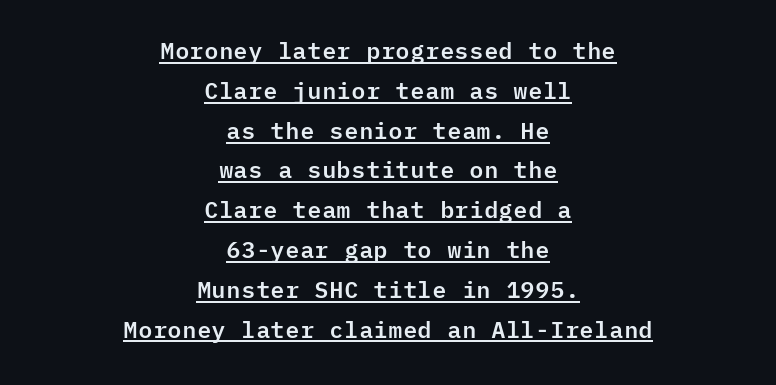
{"italic": "no", "underline": "yes", "align": "center", "line_spacing_ratio": 1.73, "letter_spacing": "normal", "letter_spacing_em": 0.0, "glyph_px": 23}
